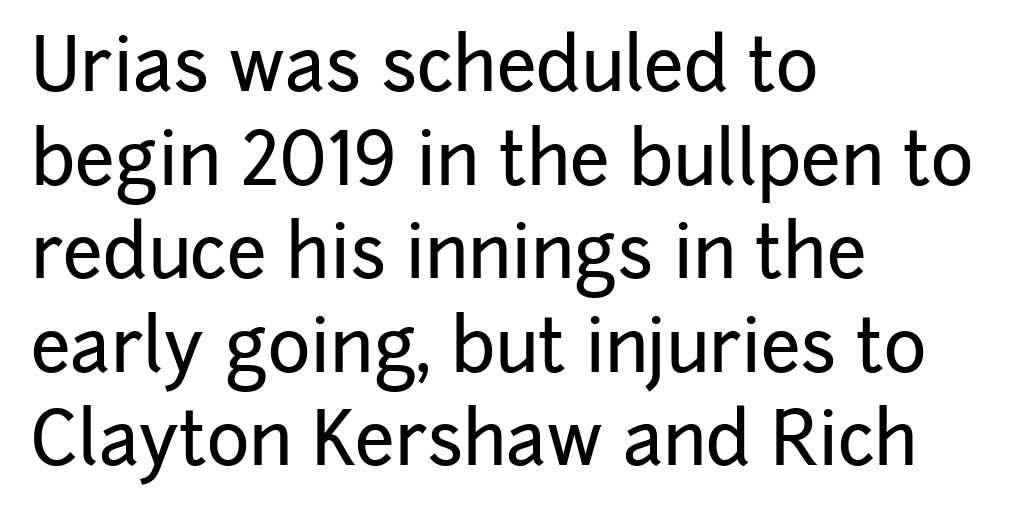
Reading down the column, the eye jumps a familiar distance to each next line. If you drew a ruler down the left edge, every line would touch it. Just letters on the line, the space beneath them empty. Is this a fixed-width face? No — the glyphs have proportional, varying widths.
